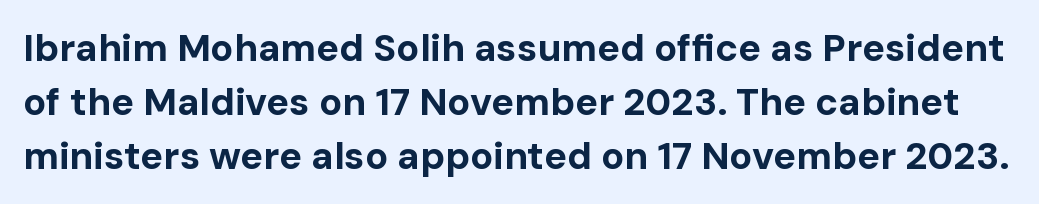
Posture: straight, roman, zero tilt. The face used here is proportionally spaced, like ordinary book or web type. Observe the absence of serifs on each vertical stroke in this sample. Heavy-handed strokes throughout: this text is bold. The space beneath each line is pristine and unruled.
